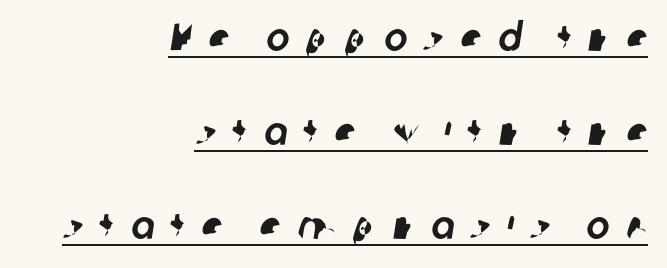
Quick note: underline on. These lines are rendered in a variable-pitch font. Notice the wide empty band between every row — that's loose leading. Notice how the passage keeps a crisp vertical edge on the right only. Substantial extra tracking has been applied to these lines. Serif or sans? Sans — the stroke terminals are bare.
